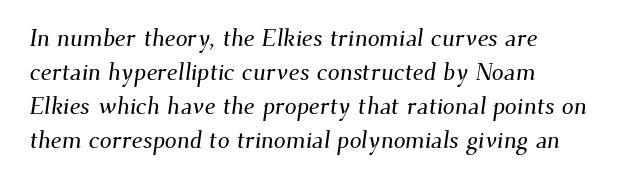
The image shows 24 px text type; set left-aligned, normal line spacing (1.41x), normal letter spacing, not underlined.
